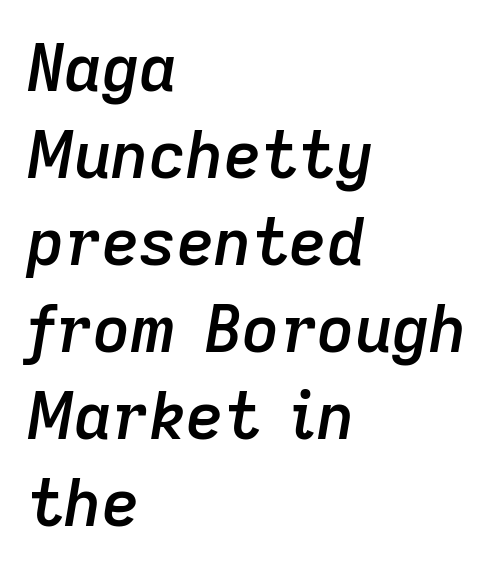
Evenly set lines give the paragraph a standard silhouette. Honestly, there is no underline to notice here at all. The face used here is rendered with its standard letterfit. Here the designer chose a conventional face with non-uniform glyph widths. The paragraph shown leans on its left margin.
